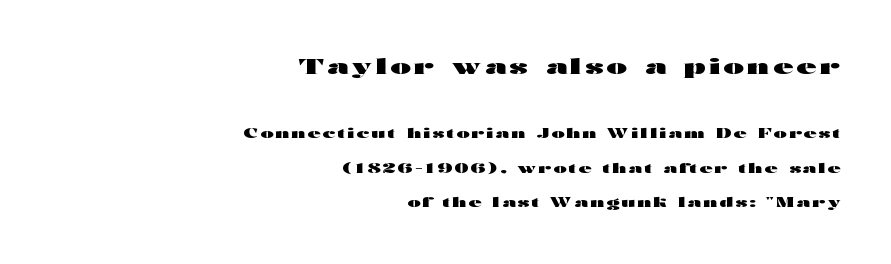
The gap between lines stays unmarked. These two chunks differ in scale, with the top chunk taking the larger measure. The typesetter chose a ragged-left arrangement here. The typography opts for an upright posture over an oblique one.
